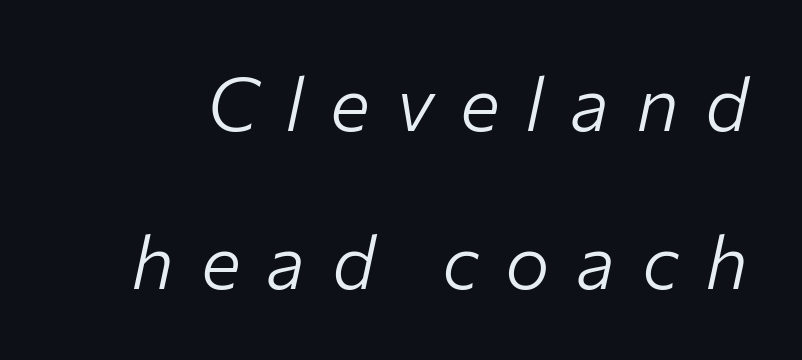
{"italic": "yes", "lean": "right", "slant_degrees": 12, "bold": "no", "weight": "light", "width": "normal", "stroke_contrast": "low", "x_height": "medium", "monospaced": "no", "underline": "no", "line_spacing": "loose", "line_spacing_ratio": 2.11, "letter_spacing": "wide", "letter_spacing_em": 0.35, "glyph_px": 75}
